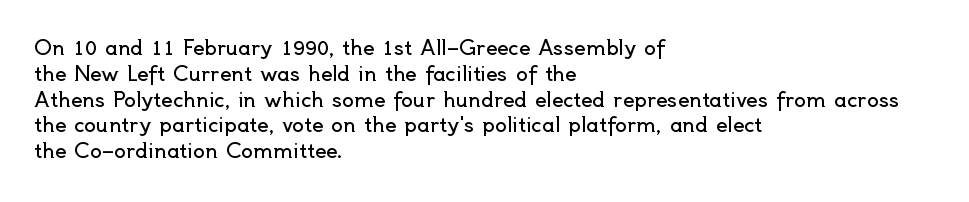
The image shows 20 px text type, upright; set left-aligned, normal line spacing (1.29x), normal letter spacing, not underlined.
